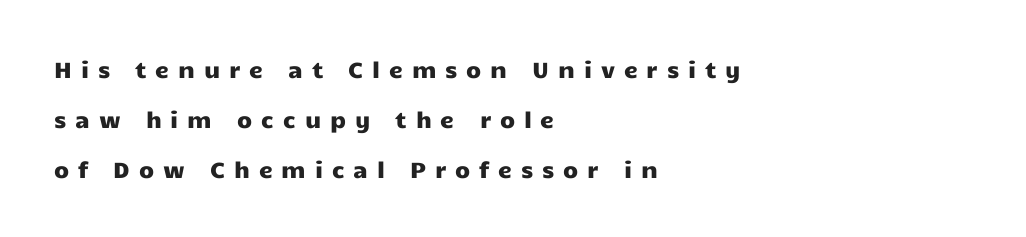
The image shows 22 px text type, upright; set left-aligned, loose line spacing (2.27x), unusually wide letter spacing (+0.4 em), not underlined.
